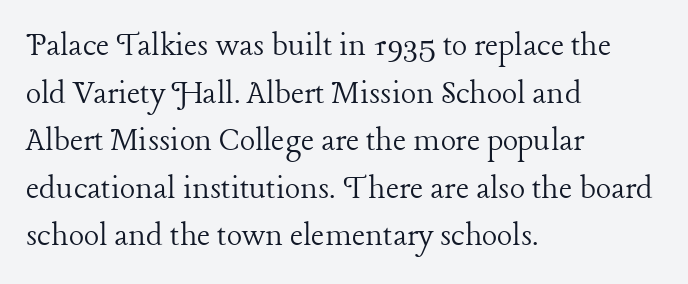
Does the lettering tilt? It doesn't — this is upright. A typesetter would call this proportional, since set widths differ per character. The ragged edge is on the right, which tells us the setting is flush left. Regarding serifs, this sample has them. Notice how descenders clear the ascenders below comfortably — that's standard leading. The line texture is even and compact thanks to regular tracking.
